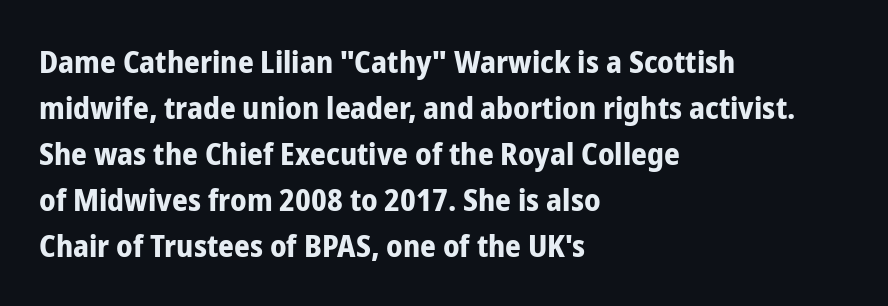
{"serif": "no", "italic": "no", "bold": "yes", "weight": "bold", "width": "condensed", "stroke_contrast": "low", "x_height": "medium", "monospaced": "no", "underline": "no", "align": "left", "line_spacing": "normal", "line_spacing_ratio": 1.48, "letter_spacing": "normal", "letter_spacing_em": 0.0, "glyph_px": 31}
